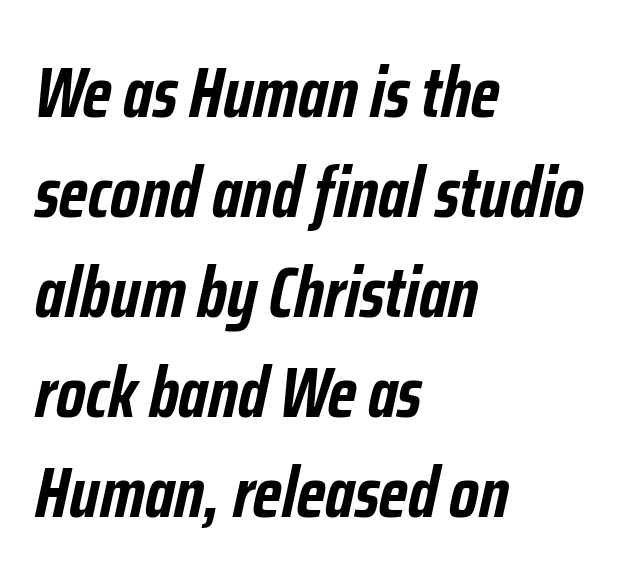
The image shows 72 px semibold, condensed type, italic (leaning right); set left-aligned, normal line spacing (1.39x), normal letter spacing, not underlined; low stroke contrast and a medium x-height.
